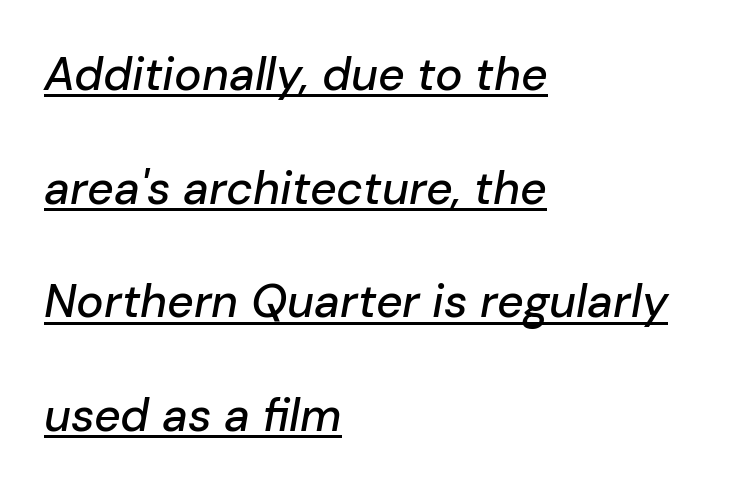
In designer terms, the underline attribute is active on this setting. These lines were composed using italics. Character widths vary here, with narrow letters taking less room than wide ones. The setting favours the left margin, as ordinary paragraphs usually do.
